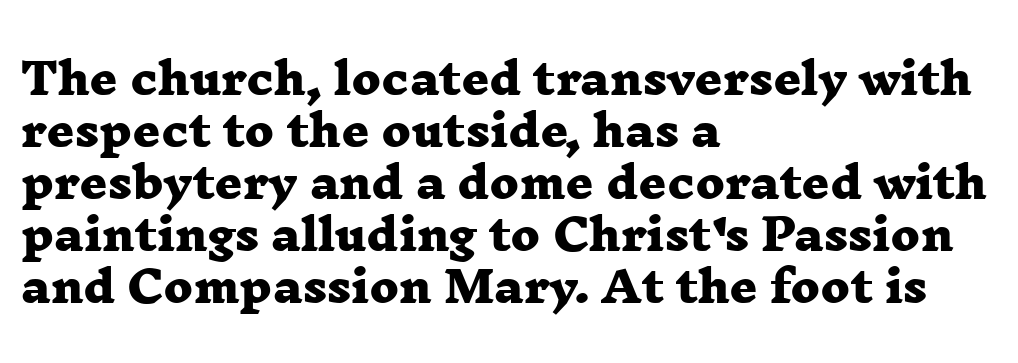
Strokes here are thick enough to call this a true bold. Clear beneath every line of the passage. What stands out about the letter spacing? Nothing — it is the standard amount. These lines are set flush left with a ragged right edge. Look at the bottom of the vertical strokes: they flare into serifs here. The letters advance in unequal steps, a hallmark of proportional type.
